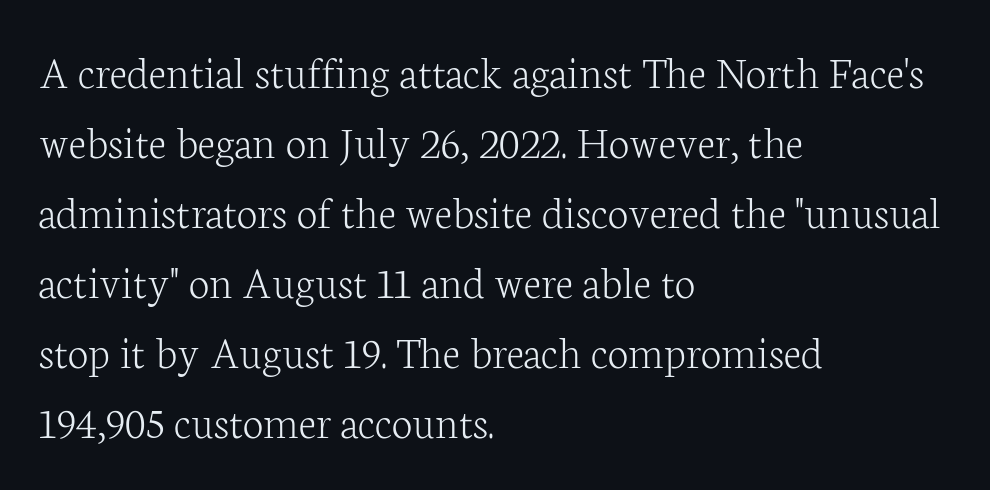
{"serif": "yes", "italic": "no", "bold": "no", "weight": "light", "width": "normal", "stroke_contrast": "low", "x_height": "medium", "monospaced": "no", "underline": "no", "align": "left", "line_spacing": "normal", "line_spacing_ratio": 1.49, "letter_spacing": "normal", "letter_spacing_em": 0.0, "glyph_px": 47}
